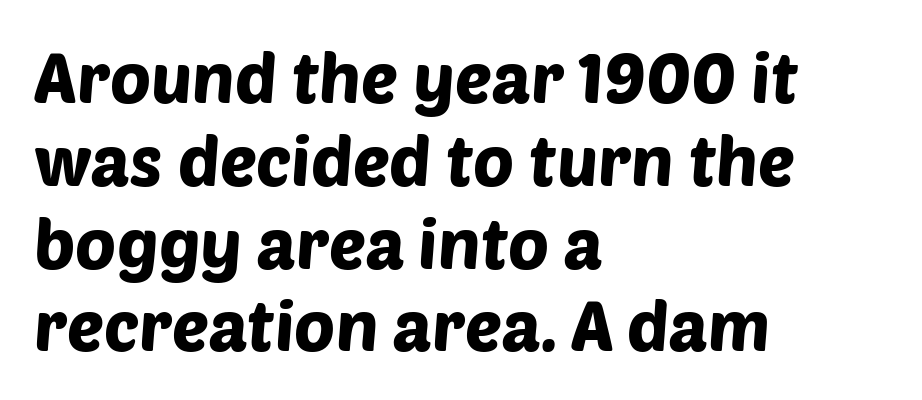
The rendering shows plain stroke endings on the letterforms — a sans-serif design. Inter-character spacing is left at the font's built-in metrics. This sample has the flowing, uneven cadence of proportional lettering. The strip under each line holds only bare page. The rendering anchors every line to the left-hand side.
